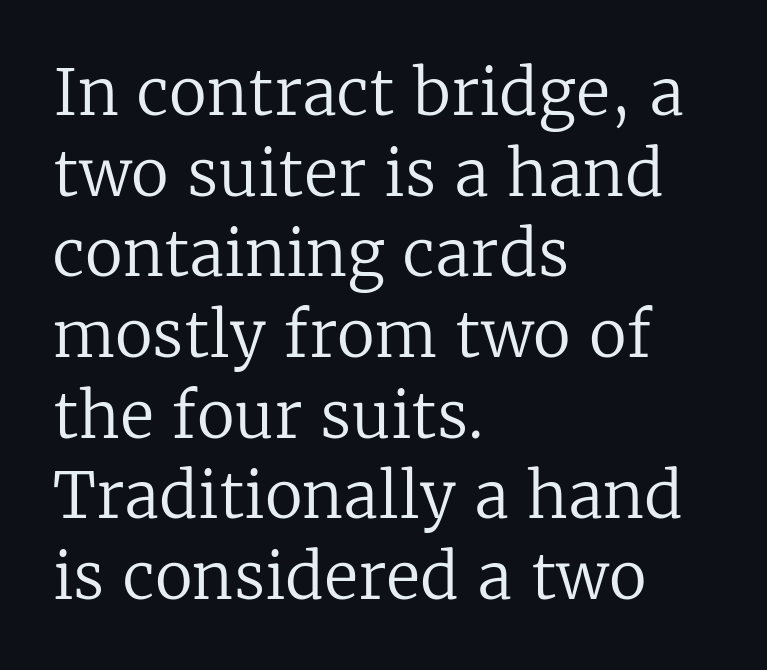
Q: Is the text bold? A: No.
Q: Is the text italic (slanted)? A: No, it is upright.
Q: Is the typeface a serif or a sans-serif typeface? A: Serif.
Q: Is the text underlined? A: No.
Q: How is the paragraph aligned? A: Left-aligned.
Q: Is the spacing between letters normal or unusually wide? A: Normal.
Q: Is the spacing between lines tight, normal or loose? A: Normal.
Q: Width (condensed, normal, or wide)? A: Normal.
Q: Stroke contrast? A: Low.
Q: x-height? A: Medium.
Q: Monospaced? A: No.
